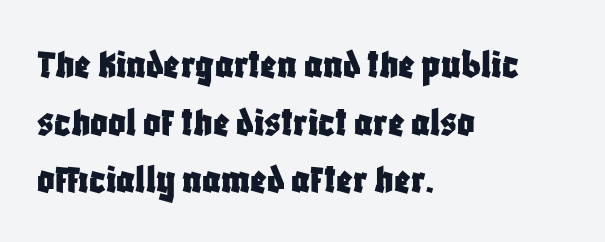
The image shows 43 px condensed sans-serif type, upright; set left-aligned, normal line spacing (1.34x), normal letter spacing, not underlined; low stroke contrast and a large x-height.
